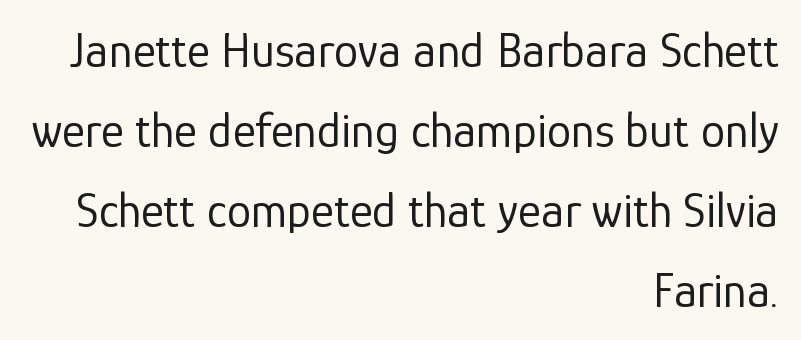
{"serif": "no", "italic": "no", "bold": "no", "weight": "regular", "width": "normal", "stroke_contrast": "low", "x_height": "medium", "monospaced": "no", "underline": "no", "align": "right", "line_spacing": "normal", "line_spacing_ratio": 1.63, "letter_spacing": "normal", "letter_spacing_em": 0.0, "glyph_px": 49}
